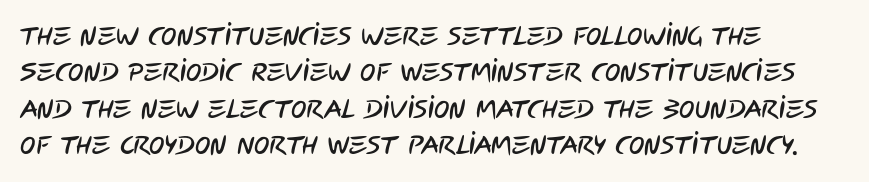
{"underline": "no", "align": "left", "line_spacing": "normal", "line_spacing_ratio": 1.4, "letter_spacing": "normal", "letter_spacing_em": 0.0, "glyph_px": 26}
